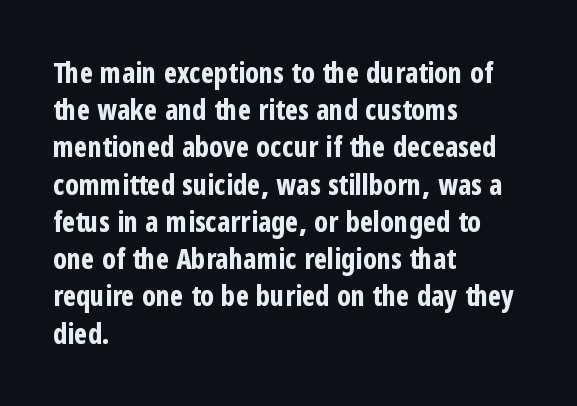
{"serif": "no", "italic": "no", "bold": "yes", "weight": "bold", "width": "condensed", "stroke_contrast": "low", "x_height": "medium", "monospaced": "no", "underline": "no", "align": "left", "line_spacing": "normal", "line_spacing_ratio": 1.33, "letter_spacing": "normal", "letter_spacing_em": 0.0, "glyph_px": 28}
